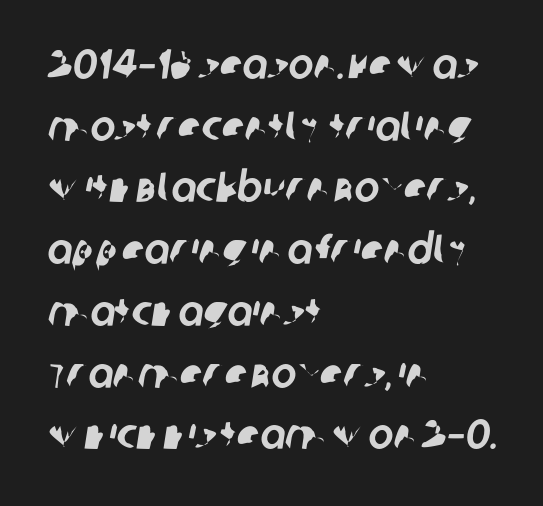
The image shows 42 px sans-serif type; set left-aligned, normal line spacing (1.47x), normal letter spacing, not underlined; low stroke contrast and a large x-height.
